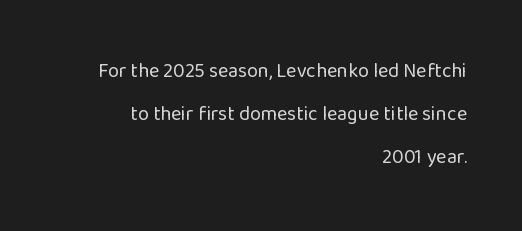
Ascenders rise straight up at ninety degrees. A typesetter would call this leading open, well beyond the default. Has an underline been added? It has not. Leftover space on each line is placed entirely before the opening word. The strokes are not fattened; the text isn't bold. There is no visible air inserted between adjacent glyphs.
